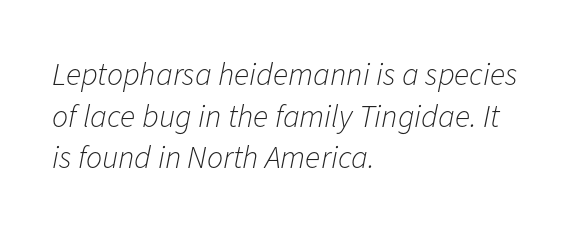
Weight class: somewhere from thin through regular. Caption: multi-line text, flush left, ragged right. Think of a printed novel: that variable character pitch is what you see here. It's the slanting kind of type.
